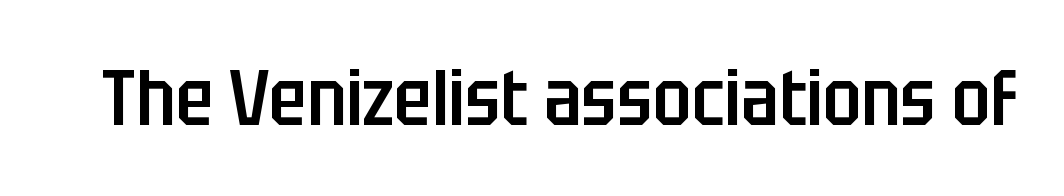
Q: Is the text bold? A: Semi-bold.
Q: Is the text italic (slanted)? A: No, it is upright.
Q: Is the typeface a serif or a sans-serif typeface? A: Sans-serif.
Q: Is the text underlined? A: No.
Q: Is the spacing between letters normal or unusually wide? A: Normal.
Q: Width (condensed, normal, or wide)? A: Condensed.
Q: Stroke contrast? A: Low.
Q: x-height? A: Large.
Q: Monospaced? A: No.
